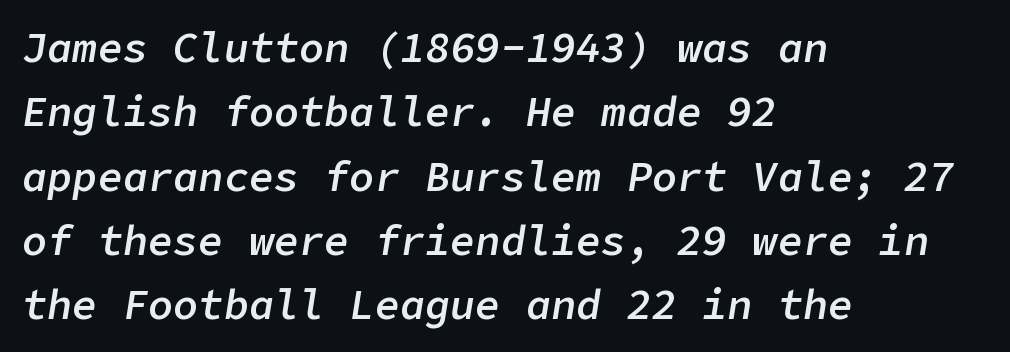
Q: Is the text bold? A: Semi-bold.
Q: Is the text italic (slanted)? A: Yes, it leans right by about 9 degrees.
Q: Is the text underlined? A: No.
Q: How is the paragraph aligned? A: Left-aligned.
Q: Is the spacing between letters normal or unusually wide? A: Normal.
Q: Is the spacing between lines tight, normal or loose? A: Normal.
Q: Width (condensed, normal, or wide)? A: Normal.
Q: Stroke contrast? A: Low.
Q: x-height? A: Medium.
